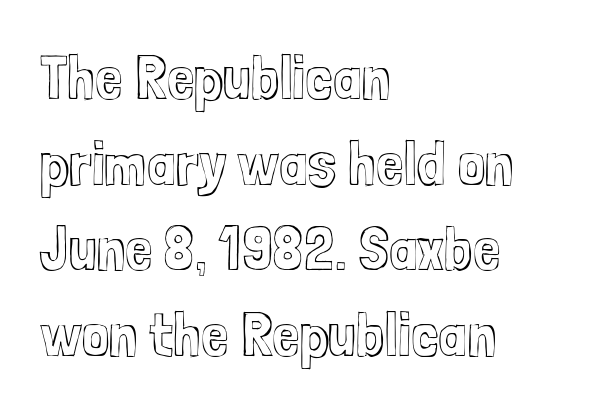
Q: Is the text italic (slanted)? A: No, it is upright.
Q: Is the text underlined? A: No.
Q: How is the paragraph aligned? A: Left-aligned.
Q: Is the spacing between letters normal or unusually wide? A: Normal.
Q: Is the spacing between lines tight, normal or loose? A: Normal.
Q: Width (condensed, normal, or wide)? A: Condensed.
Q: x-height? A: Medium.
Q: Monospaced? A: No.
